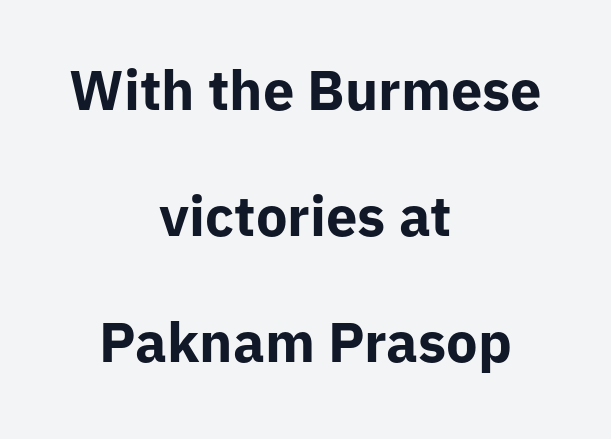
The image shows 56 px bold sans-serif type, upright; set centered, loose line spacing (2.25x), normal letter spacing, not underlined; low stroke contrast and a medium x-height.
